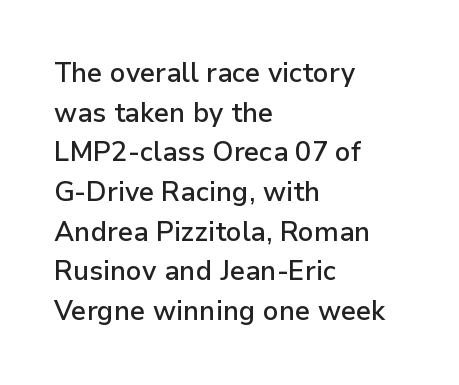
Q: Is the text bold? A: Semi-bold.
Q: Is the text italic (slanted)? A: No, it is upright.
Q: Is the text underlined? A: No.
Q: How is the paragraph aligned? A: Left-aligned.
Q: Is the spacing between letters normal or unusually wide? A: Normal.
Q: Is the spacing between lines tight, normal or loose? A: Normal.
